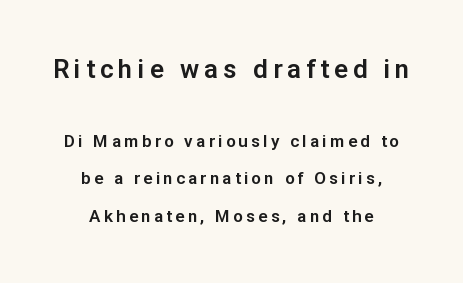
{"italic": "no", "underline": "no", "align": "center", "line_spacing": "loose", "line_spacing_ratio": 2.2, "larger_block": "first", "size_ratio": 1.53, "glyph_px": 26}
